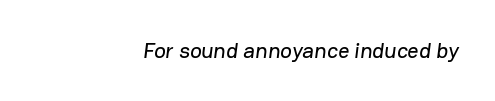
Q: Is the text underlined? A: No.
Q: How is the paragraph aligned? A: Right-aligned.
Q: Is the spacing between letters normal or unusually wide? A: Normal.
